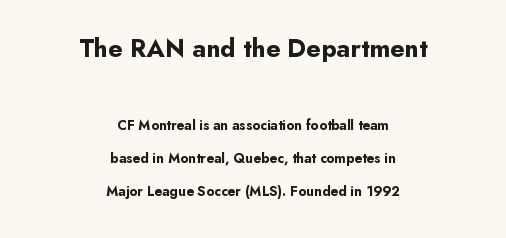
The image shows 26 px bold type, upright; set centered, loose line spacing (2.36x), normal letter spacing, not underlined; the first (top) block is 1.86x larger.
